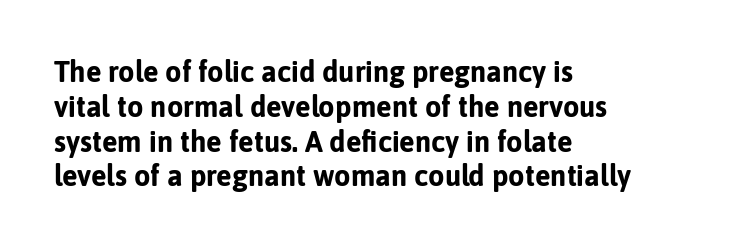
{"serif": "no", "italic": "no", "bold": "yes", "weight": "bold", "width": "normal", "stroke_contrast": "low", "x_height": "medium", "monospaced": "no", "underline": "no", "align": "left", "line_spacing_ratio": 1.2, "letter_spacing": "normal", "letter_spacing_em": 0.0, "glyph_px": 29}
